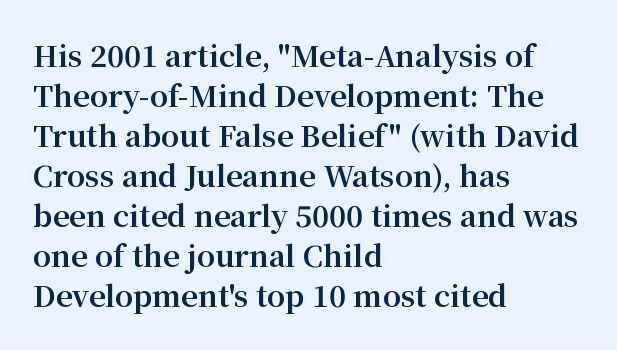
The image shows 29 px bold serif type, upright; set left-aligned, normal line spacing (1.38x), normal letter spacing, not underlined; medium stroke contrast and a medium x-height.
